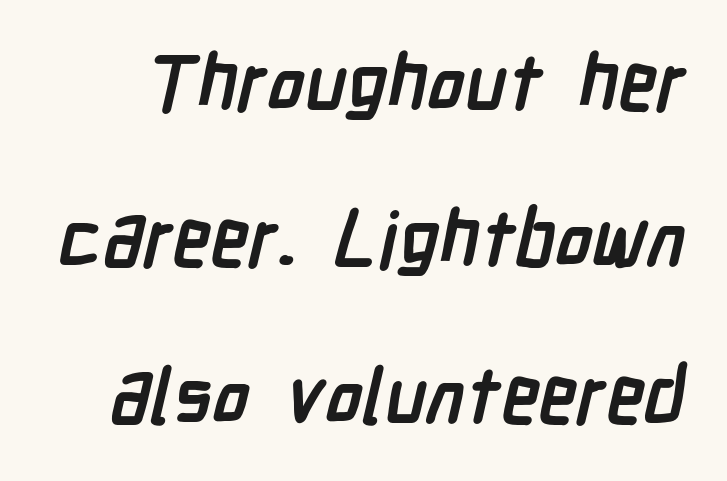
Q: Is the text bold? A: Yes.
Q: Is the typeface a serif or a sans-serif typeface? A: Sans-serif.
Q: Is the text underlined? A: No.
Q: Is the spacing between letters normal or unusually wide? A: Normal.
Q: Is the spacing between lines tight, normal or loose? A: Loose.
Q: Width (condensed, normal, or wide)? A: Condensed.
Q: Stroke contrast? A: Low.
Q: x-height? A: Medium.
Q: Monospaced? A: No.
